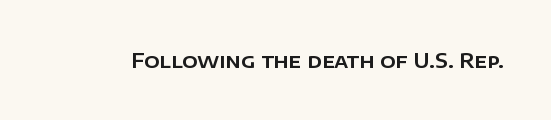
These lines keep a tight, regular rhythm from letter to letter. Unmarked baselines from the first word to the last. Italic: no, the glyphs are upright roman.
